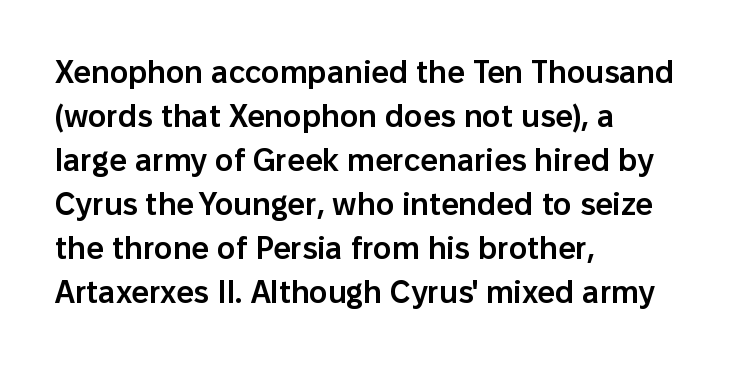
Caption: multi-line text, flush left, ragged right. How heavy is the stroke? Medium-heavy — a semibold, shy of bold. Does the lettering tilt? It doesn't — this is upright. Note the varied advance widths — an 'i' is clearly narrower than an 'm'. Clear beneath every line of the passage.
